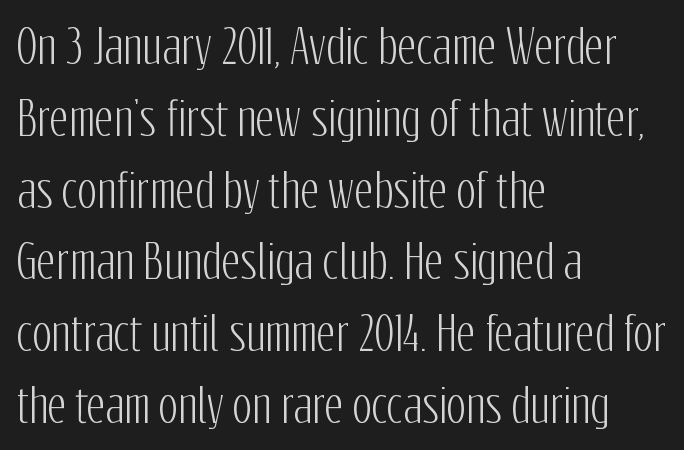
{"serif": "no", "italic": "no", "width": "condensed", "stroke_contrast": "low", "x_height": "medium", "monospaced": "no", "underline": "no", "align": "left", "line_spacing": "normal", "line_spacing_ratio": 1.56, "letter_spacing": "normal", "letter_spacing_em": 0.0, "glyph_px": 46}
